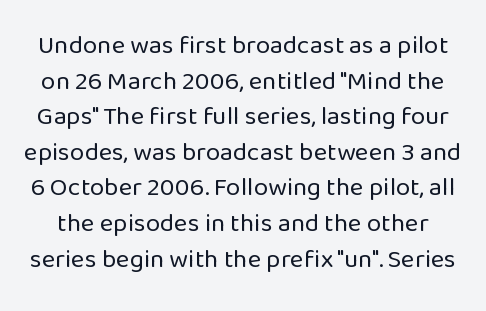
{"italic": "no", "bold": "no", "underline": "no", "line_spacing": "normal", "line_spacing_ratio": 1.37, "letter_spacing": "normal", "letter_spacing_em": 0.0, "glyph_px": 26}
